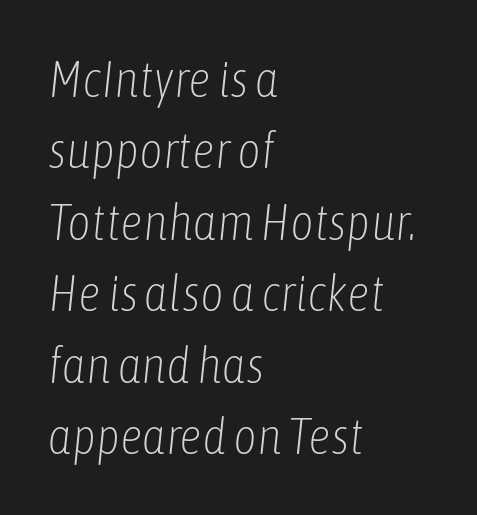
Letters rest on an invisible, unmarked baseline. Emphasis-style slanted type is in use. Students, observe: this is what conventionally led text looks like. These lines stack with their left ends in a neat column. The letters advance in unequal steps, a hallmark of proportional type. This rendering leaves character spacing at its baseline value.
